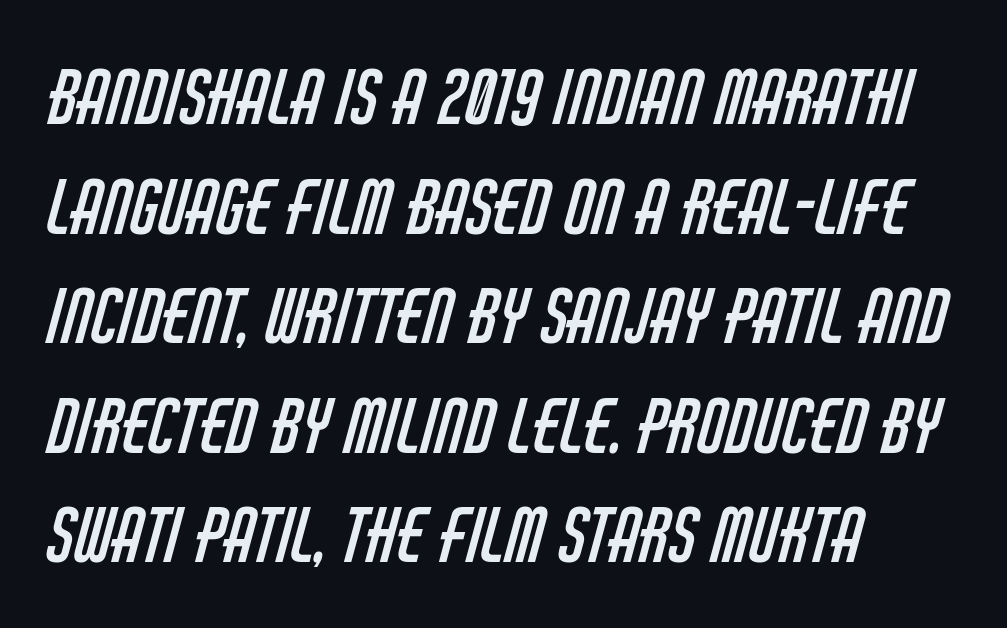
{"serif": "no", "bold": "no", "weight": "regular", "width": "condensed", "stroke_contrast": "low", "x_height": "large", "monospaced": "no", "underline": "no", "align": "left", "line_spacing": "normal", "line_spacing_ratio": 1.48, "letter_spacing": "normal", "letter_spacing_em": 0.0, "glyph_px": 74}
